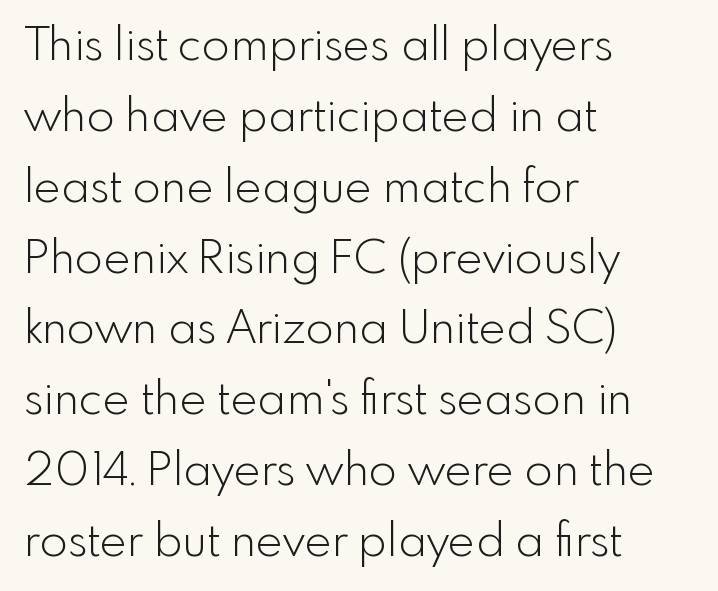
{"serif": "no", "italic": "no", "bold": "no", "weight": "light", "width": "normal", "x_height": "small", "monospaced": "no", "underline": "no", "align": "left", "line_spacing": "normal", "line_spacing_ratio": 1.54, "letter_spacing": "normal", "letter_spacing_em": 0.0, "glyph_px": 46}
